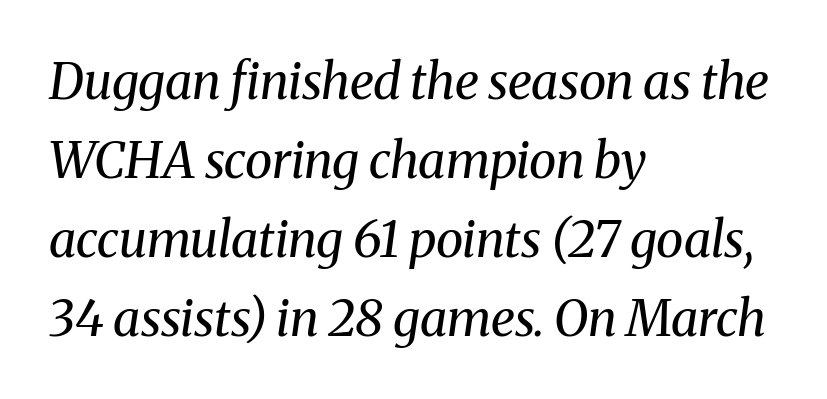
{"serif": "yes", "italic": "yes", "lean": "right", "slant_degrees": 8, "bold": "no", "weight": "regular", "width": "normal", "stroke_contrast": "medium", "x_height": "medium", "monospaced": "no", "underline": "no", "align": "left", "line_spacing": "normal", "line_spacing_ratio": 1.58, "letter_spacing": "normal", "letter_spacing_em": 0.0, "glyph_px": 50}
